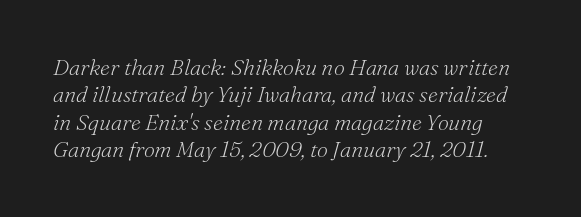
The image shows 22 px text type, italic (leaning right); set normal line spacing (1.25x), normal letter spacing, not underlined.
